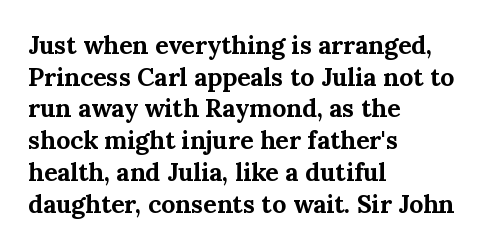
Q: Is the text bold? A: Yes.
Q: Is the text italic (slanted)? A: No, it is upright.
Q: Is the text underlined? A: No.
Q: How is the paragraph aligned? A: Left-aligned.
Q: Is the spacing between letters normal or unusually wide? A: Normal.
Q: Is the spacing between lines tight, normal or loose? A: Normal.
